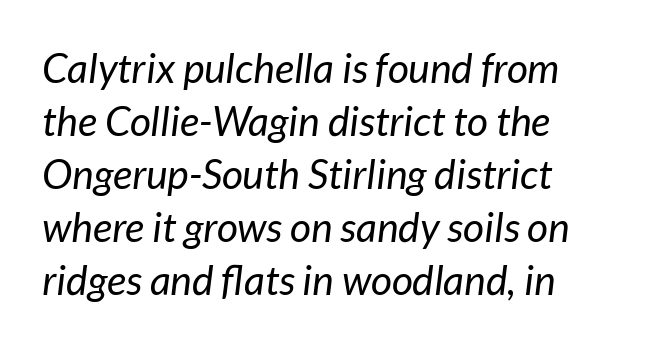
Looks like regular typesetting: each glyph gets only the width it needs. Which margin do the lines hug? The left one — the right edge is uneven. The lines sit at an ordinary, default distance from one another. A quiet, ordinary-to-light weight characterises the typeface. Plain, unruled lines of type. Standard letterfit; no display-style spreading of the glyphs.
